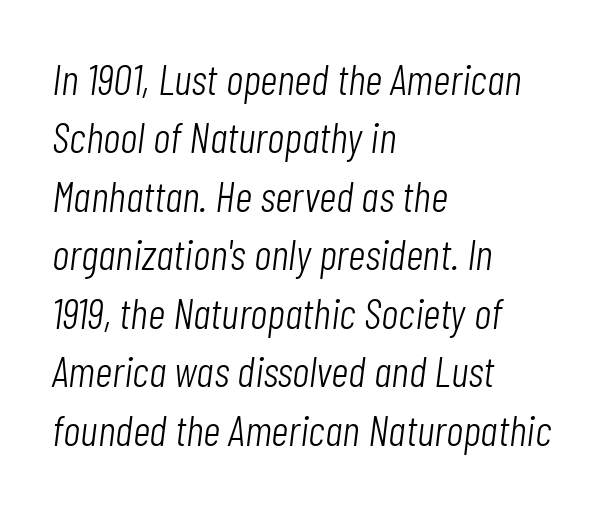
{"italic": "yes", "lean": "right", "slant_degrees": 7, "bold": "no", "weight": "light", "width": "condensed", "stroke_contrast": "low", "x_height": "medium", "monospaced": "no", "underline": "no", "align": "left", "line_spacing": "normal", "line_spacing_ratio": 1.36, "letter_spacing": "normal", "letter_spacing_em": 0.0, "glyph_px": 43}
